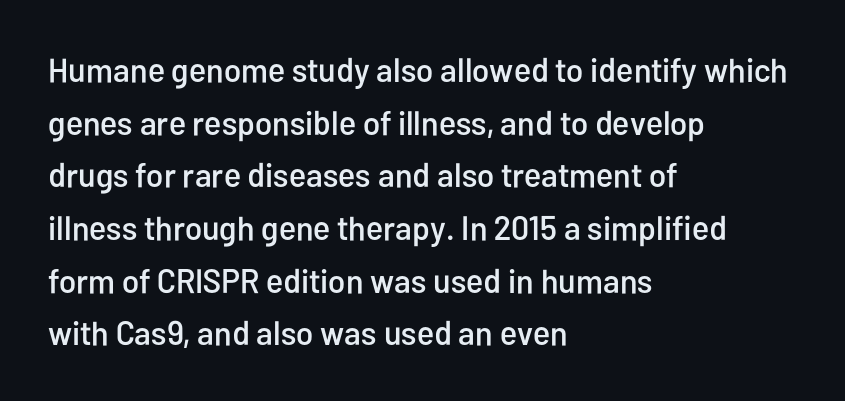
The image shows 34 px condensed sans-serif type, upright; set left-aligned, normal line spacing (1.55x), normal letter spacing, not underlined; low stroke contrast and a medium x-height.
